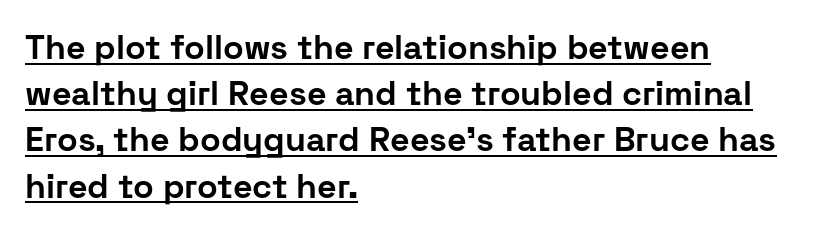
The setting favours the left margin, as ordinary paragraphs usually do. The font is running at its bold setting. Here the glyphs are tracked normally, forming tight word shapes. Baseline-to-baseline distance is the conventional proportion of letter height.
